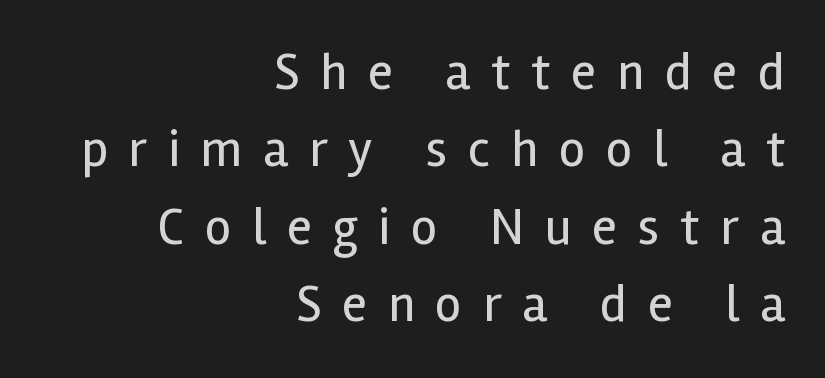
These lines are rendered in a variable-pitch font. Leftover space on each line is placed entirely before the opening word. The font is comparable to plain body text, perhaps lighter. Tall strokes in this sample are plumb rather than angled. Look at the tracking — it's clearly loosened, letters drifting apart. The words here are not underlined.
